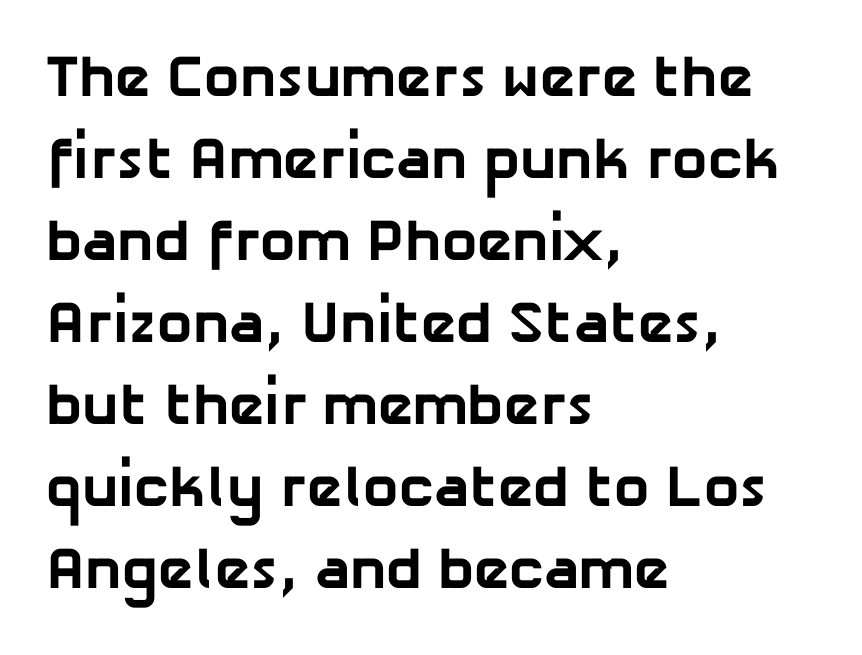
The image shows 59 px bold sans-serif type; set left-aligned, normal line spacing (1.39x), normal letter spacing, not underlined; low stroke contrast and a medium x-height.
